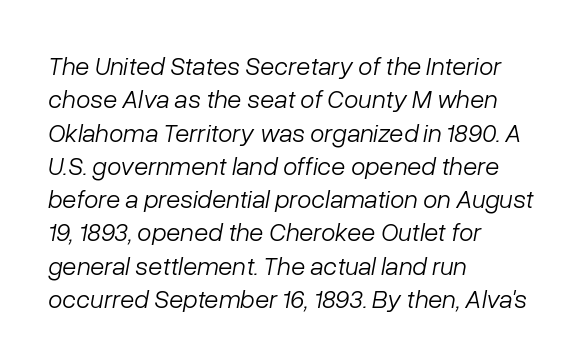
{"italic": "yes", "lean": "right", "slant_degrees": 10, "bold": "no", "underline": "no", "align": "left", "line_spacing": "normal", "line_spacing_ratio": 1.28, "letter_spacing": "normal", "letter_spacing_em": 0.0, "glyph_px": 26}
